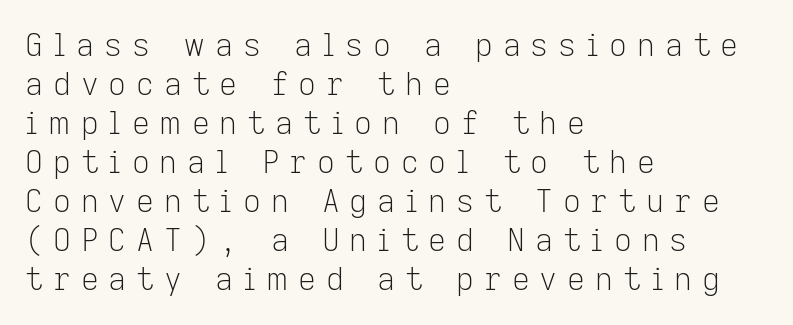
The image shows 31 px light sans-serif type, upright; set left-aligned, normal line spacing (1.26x), unusually wide letter spacing (+0.32 em), not underlined; low stroke contrast and a medium x-height.
